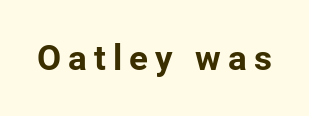
The baseline area is clear. Here the glyphs are tracked loosely, breaking word shapes into spaced letters. The typography opts for an upright posture over an oblique one. The glyphs in this specimen are sans serif. Thick stems and heavy bowls — unmistakably bold.
